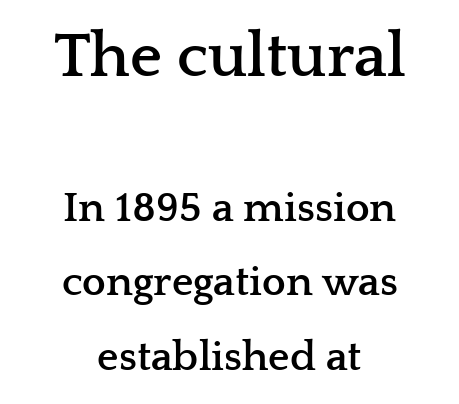
Each letter keeps its own natural width here, so spacing adapts to shape. Does the bottom block carry the larger type? No, the top block does. Strokes here are thick enough to call this a true bold. The lines in this sample share a center point and differ in where they start and stop. Underline: absent.
